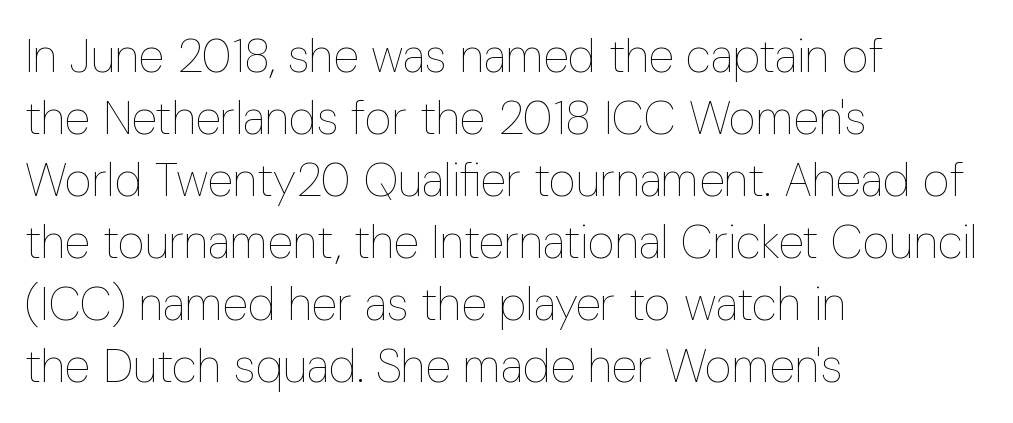
{"italic": "no", "bold": "no", "weight": "thin", "width": "condensed", "stroke_contrast": "low", "x_height": "medium", "monospaced": "no", "underline": "no", "align": "left", "line_spacing": "normal", "line_spacing_ratio": 1.32, "letter_spacing": "normal", "letter_spacing_em": 0.0, "glyph_px": 47}
